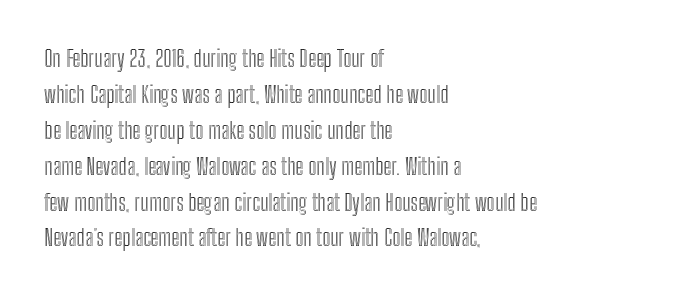
The image shows 23 px text type, upright; set left-aligned, normal line spacing (1.56x), normal letter spacing, not underlined.
